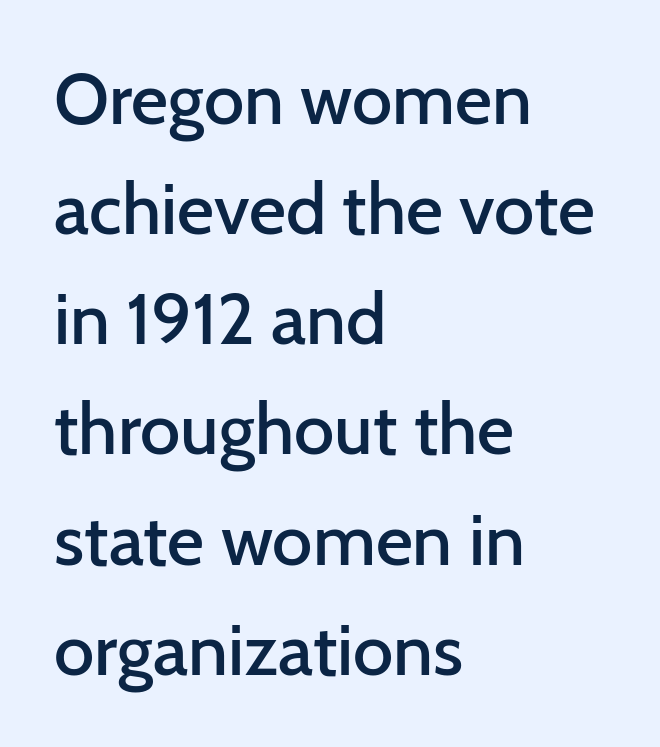
Q: Is the text bold? A: Semi-bold.
Q: Is the text italic (slanted)? A: No, it is upright.
Q: Is the typeface a serif or a sans-serif typeface? A: Sans-serif.
Q: Is the text underlined? A: No.
Q: How is the paragraph aligned? A: Left-aligned.
Q: Is the spacing between letters normal or unusually wide? A: Normal.
Q: Is the spacing between lines tight, normal or loose? A: Normal.
Q: Width (condensed, normal, or wide)? A: Normal.
Q: Stroke contrast? A: Low.
Q: x-height? A: Medium.
Q: Monospaced? A: No.
